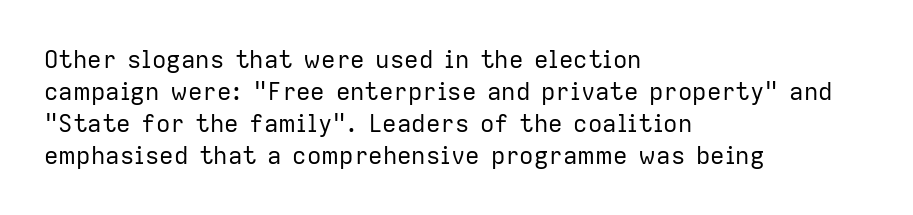
Q: Is the text bold? A: No.
Q: Is the text italic (slanted)? A: No, it is upright.
Q: Is the text underlined? A: No.
Q: How is the paragraph aligned? A: Left-aligned.
Q: Is the spacing between letters normal or unusually wide? A: Normal.
Q: Is the spacing between lines tight, normal or loose? A: Normal.
